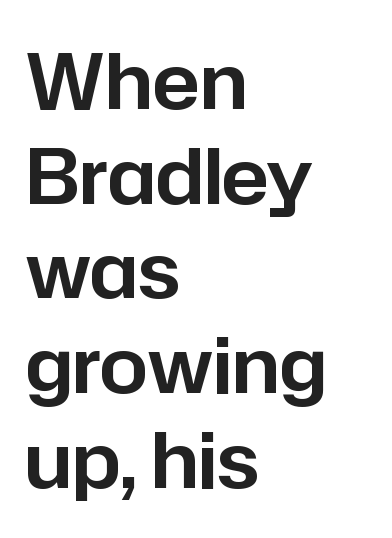
Q: Is the text italic (slanted)? A: No, it is upright.
Q: Is the typeface a serif or a sans-serif typeface? A: Sans-serif.
Q: Is the text underlined? A: No.
Q: How is the paragraph aligned? A: Left-aligned.
Q: Is the spacing between letters normal or unusually wide? A: Normal.
Q: Width (condensed, normal, or wide)? A: Normal.
Q: Stroke contrast? A: Low.
Q: x-height? A: Medium.
Q: Monospaced? A: No.
